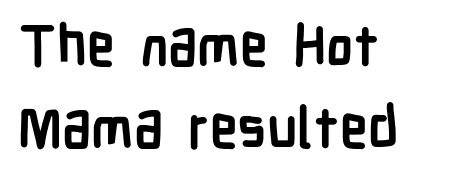
The image shows 56 px semibold, condensed sans-serif type, upright; set left-aligned, normal line spacing (1.47x), normal letter spacing, not underlined; low stroke contrast and a medium x-height.
